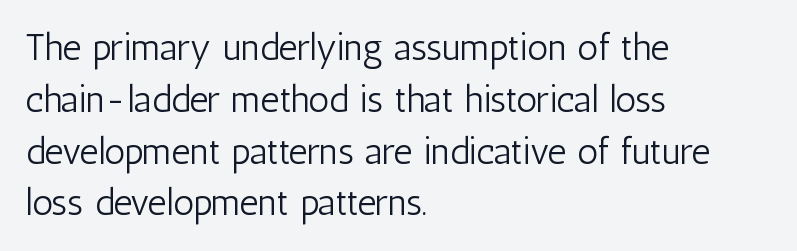
This sample keeps an unexceptional amount of space between lines. Glyph-to-glyph distance matches everyday printed text. The strip under each line holds only bare page. Unlike italic type, these characters show no tilt at all.
